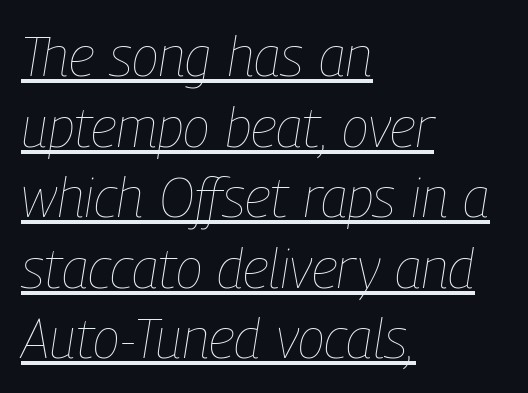
The designer left line spacing at the default. The paragraph shown leans on its left margin. The rendering applies a slant to the glyphs. In terms of letterspacing, this is plain default setting. Proportional: the letters do not fall into vertical columns. The font is comparable to plain body text, perhaps lighter.
